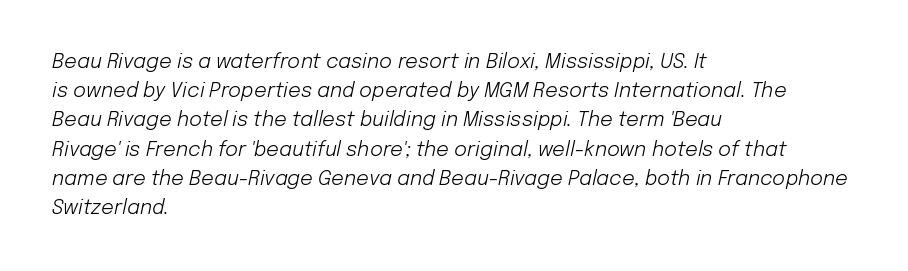
Baseline-to-baseline distance is the conventional proportion of letter height. On a weight scale, this lands at 450 or below. Does extra space separate the letters? No, they use regular spacing. One-word summary of the alignment: left.
